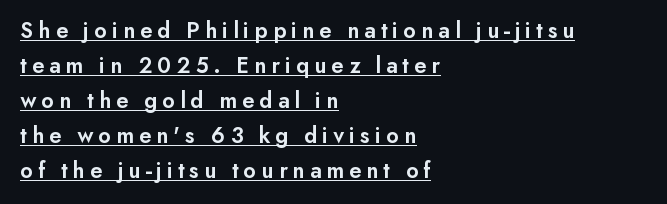
The image shows 23 px text type, upright; set left-aligned, normal line spacing (1.52x), unusually wide letter spacing (+0.22 em), underlined.
